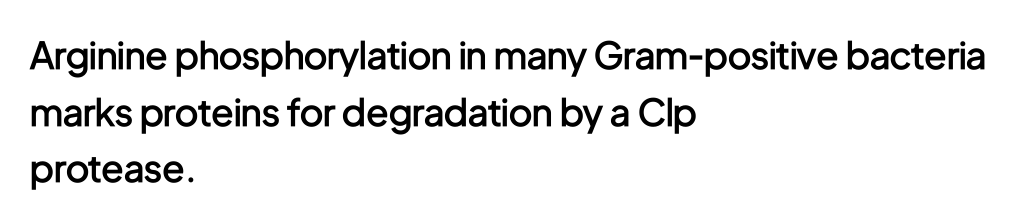
Note the varied advance widths — an 'i' is clearly narrower than an 'm'. Nobody drew a line under any word here. A bit beefed up — I'd call it semibold rather than bold. The typesetter chose a ragged-right arrangement here. Reading down the column, the eye jumps a familiar distance to each next line.
